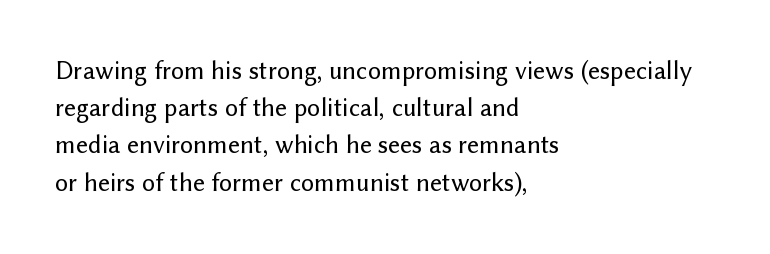
The passage is arranged the way most books set body copy — flush left. No extra tracking has been applied to these lines. You can tell it's not italic because the verticals are truly vertical. The leading is moderate, giving the passage an even texture. The specimen omits any rule beneath the text block's lines.
